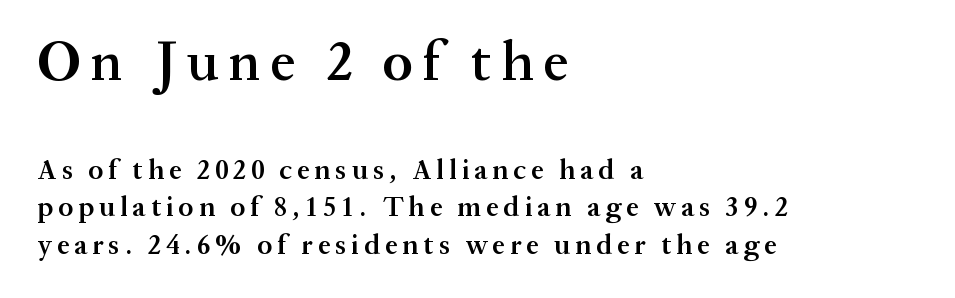
Teacher's note: observe the even left margin — that is flush-left alignment. Students, this is semibold: more ink than regular, less than bold. The lettering holds an erect, upright posture throughout. Descenders are the only things crossing below the line. Stroke terminals: seriffed. Proportional: the letters do not fall into vertical columns.
